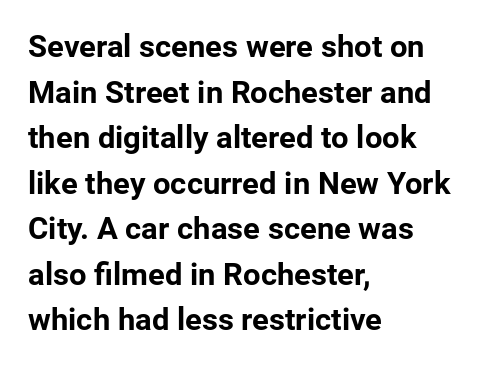
The font family rendered here belongs to the sans-serif group. The tracking reads as untouched default to a designer's eye. The specimen reads as upright at a glance. A normal amount of white space separates one row of letters from the next. The baseline area is clear. The lines are quadded left.
